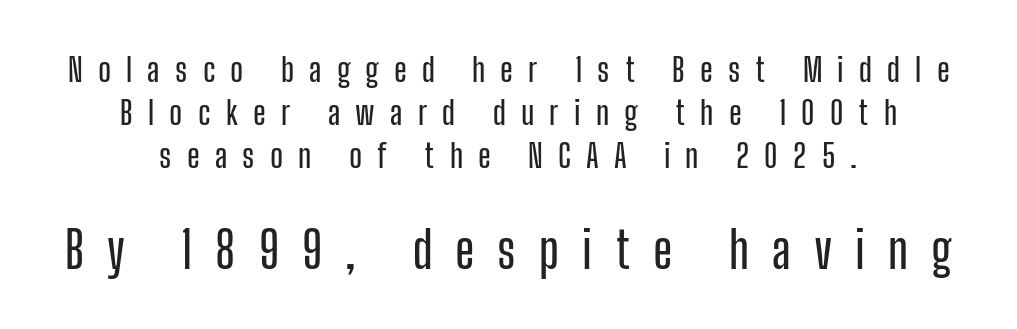
Q: Is the text italic (slanted)? A: No, it is upright.
Q: Is the typeface a serif or a sans-serif typeface? A: Sans-serif.
Q: Is the text underlined? A: No.
Q: How is the paragraph aligned? A: Centered.
Q: Is the spacing between letters normal or unusually wide? A: Unusually wide.
Q: Is the spacing between lines tight, normal or loose? A: Normal.
Q: Which block of text is set in a larger size, the first (top) or the second (bottom)? A: The second (bottom) one.
Q: Width (condensed, normal, or wide)? A: Condensed.
Q: Stroke contrast? A: Low.
Q: x-height? A: Medium.
Q: Monospaced? A: No.
